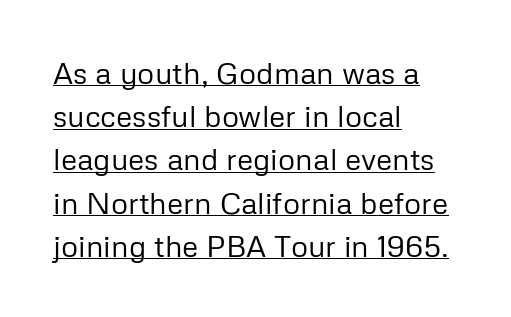
Serif or sans? Sans — the stroke terminals are bare. These lines keep a tight, regular rhythm from letter to letter. This is the regular roman posture of the typeface. Students, observe: this is what conventionally led text looks like. Looks like regular typesetting: each glyph gets only the width it needs. If you drew a ruler down the left edge, every line would touch it.
